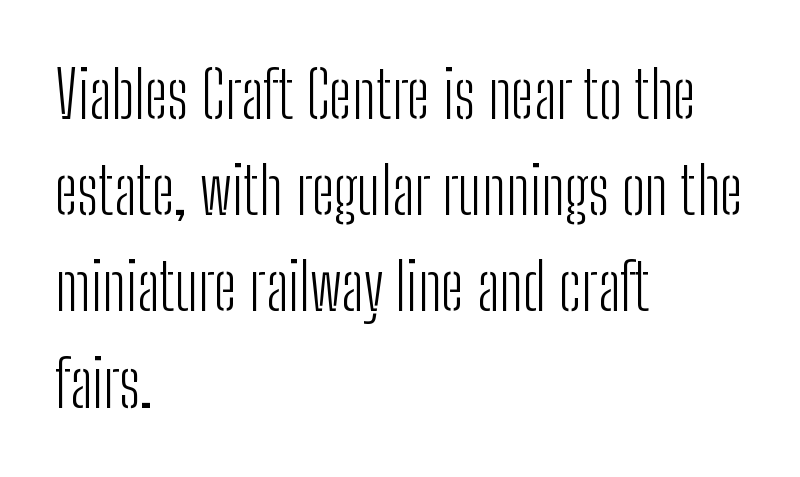
Notice how the stems are strictly vertical — no italics here. A clean baseline with only descenders dipping below it. Which margin do the lines hug? The left one — the right edge is uneven. Horizontal bands of white between lines are of average thickness.
